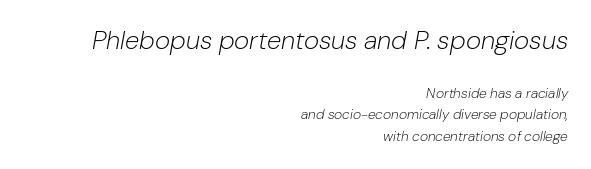
The passage shown begins with its larger block and ends with its smaller one. Characters are canted at an angle relative to the baseline's perpendicular. This is not heavy type; no bold has been used. The ragged edge is on the left, which tells us the setting is flush right. Each new line begins a customary step beneath the previous one. This rendering features lettering with no underline.
